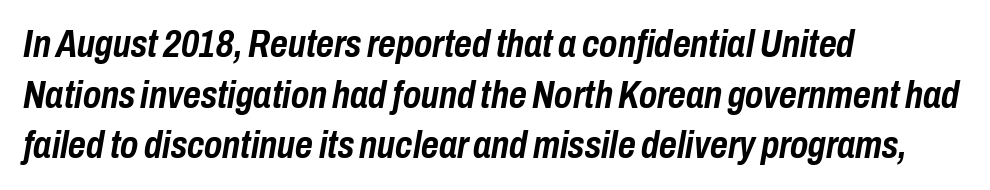
The image shows 38 px semibold, condensed type, italic (leaning right); set left-aligned, normal line spacing (1.33x), normal letter spacing, not underlined; low stroke contrast and a medium x-height.
